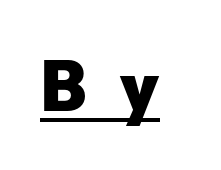
The image shows 71 px heavy sans-serif type, upright; set unusually wide letter spacing (+0.47 em), underlined; low stroke contrast and a medium x-height.
